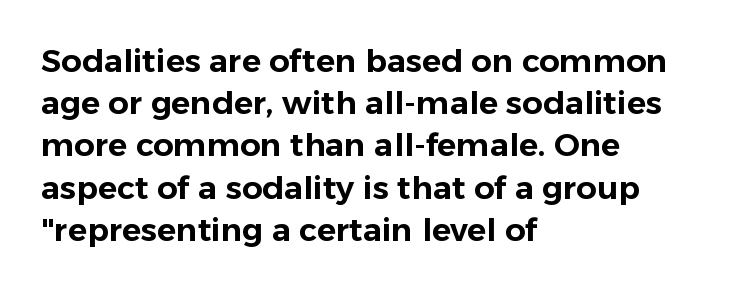
The image shows 32 px sans-serif type, upright; set left-aligned, normal line spacing (1.32x), normal letter spacing, not underlined; low stroke contrast and a medium x-height.
